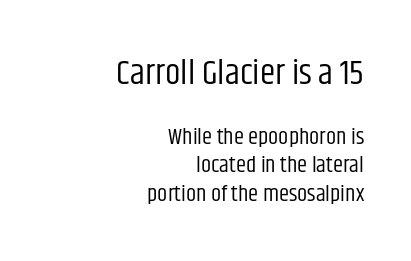
No word sits above an underline. Size contrast runs from large at the top to small at the bottom. Letters have the restrained weight of plain body copy at most. Typographically, this falls in the sans-serif category.
